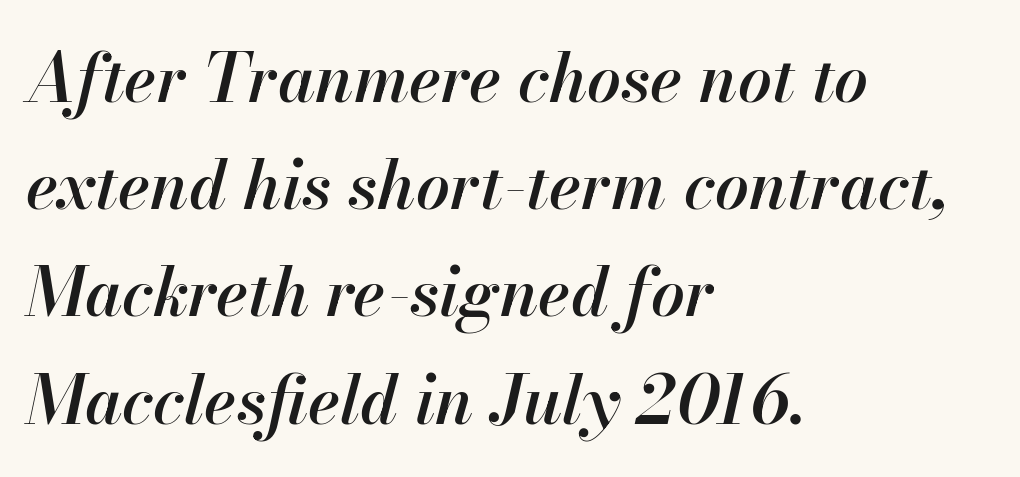
The image shows 67 px semibold type, italic (leaning right); set left-aligned, normal line spacing (1.6x), normal letter spacing, not underlined; high stroke contrast and a small x-height.
